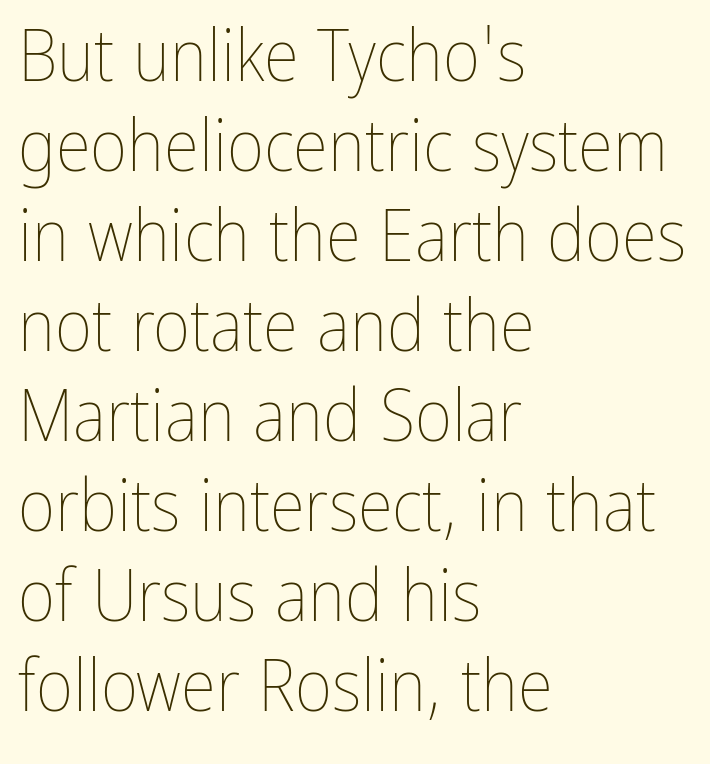
The image shows 72 px thin, condensed type, upright; set left-aligned, normal line spacing (1.25x), normal letter spacing, not underlined; low stroke contrast and a medium x-height.
